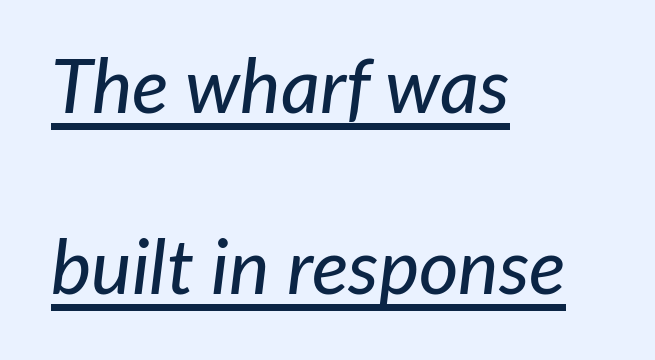
{"italic": "yes", "lean": "right", "slant_degrees": 7, "width": "normal", "stroke_contrast": "low", "x_height": "medium", "monospaced": "no", "underline": "yes", "align": "left", "line_spacing": "loose", "line_spacing_ratio": 2.38, "letter_spacing": "normal", "letter_spacing_em": 0.0, "glyph_px": 76}
